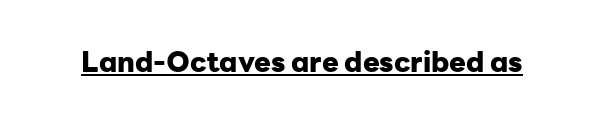
The image shows 28 px heavy sans-serif type, upright; set normal letter spacing, underlined; low stroke contrast and a medium x-height.
